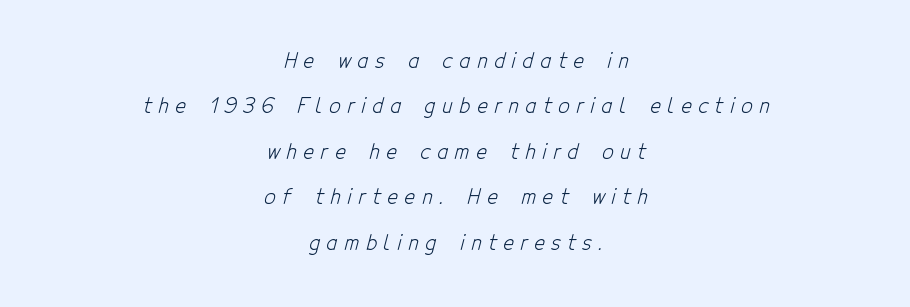
Quick note: underline off. Each stroke keeps to a modest, everyday thickness or less. Notice the wide empty band between every row — that's loose leading. The face used here is rendered with a markedly widened letterfit. Neither beginnings nor endings align; midpoints do.
